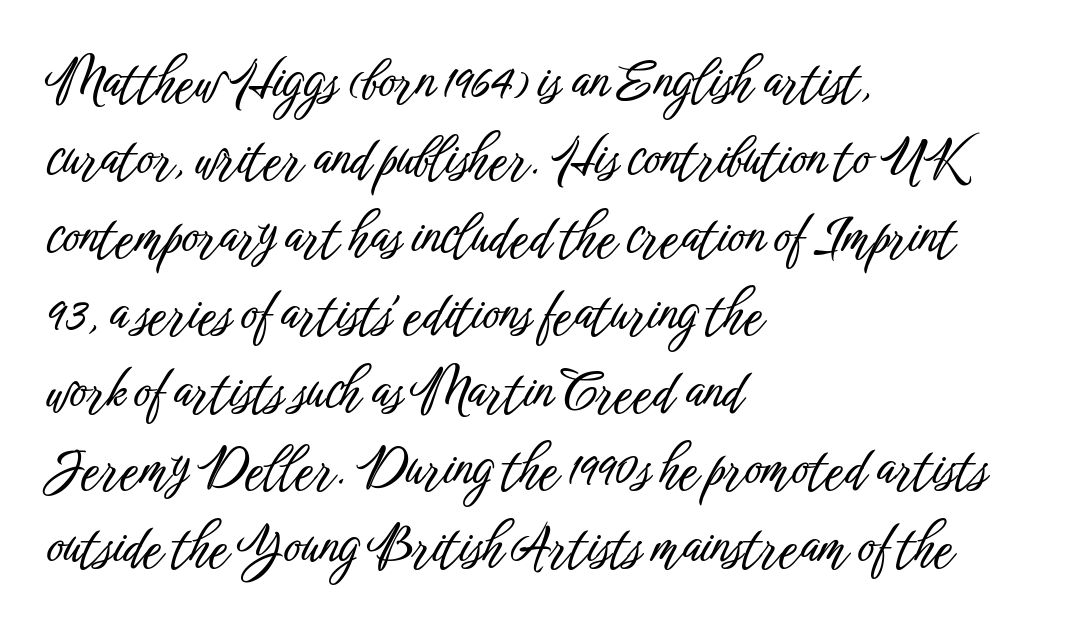
This rendering leaves character spacing at its baseline value. No word sits above an underline. The designer left line spacing at the default. Proportional: the letters do not fall into vertical columns. Horizontally, the lines are justified to the leading edge only. Unlike a traditional serif, this face leaves its strokes unadorned.
